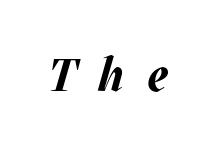
A typesetter would mark this as italic. The face used here is proportionally spaced, like ordinary book or web type. On the weight axis this lands at bold, roughly 700. Type without underlining.
